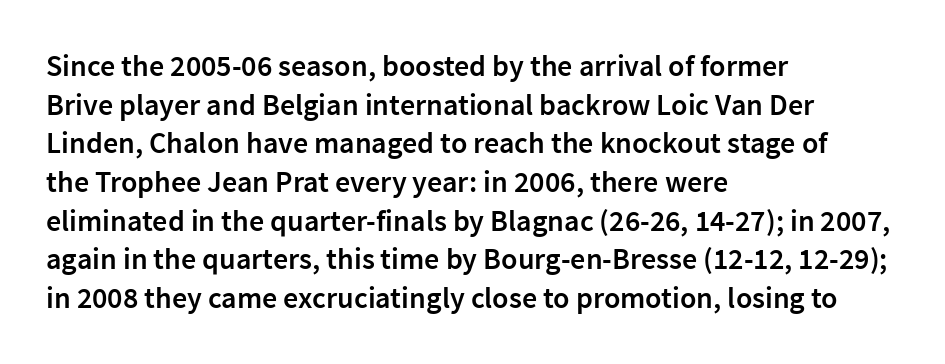
Q: Is the text bold? A: Semi-bold.
Q: Is the text italic (slanted)? A: No, it is upright.
Q: Is the typeface a serif or a sans-serif typeface? A: Sans-serif.
Q: Is the text underlined? A: No.
Q: How is the paragraph aligned? A: Left-aligned.
Q: Is the spacing between letters normal or unusually wide? A: Normal.
Q: Is the spacing between lines tight, normal or loose? A: Normal.
Q: Width (condensed, normal, or wide)? A: Normal.
Q: Stroke contrast? A: Low.
Q: x-height? A: Medium.
Q: Monospaced? A: No.
